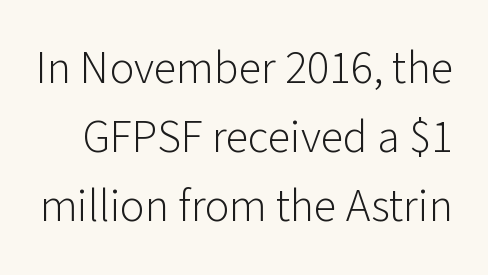
The image shows 46 px light sans-serif type, upright; set normal line spacing (1.5x), normal letter spacing, not underlined; low stroke contrast and a medium x-height.
